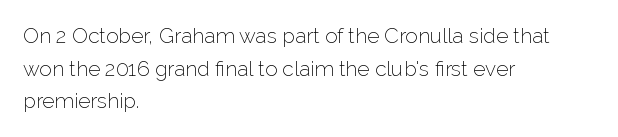
Q: Is the text bold? A: No.
Q: Is the text italic (slanted)? A: No, it is upright.
Q: Is the text underlined? A: No.
Q: How is the paragraph aligned? A: Left-aligned.
Q: Is the spacing between letters normal or unusually wide? A: Normal.
Q: Is the spacing between lines tight, normal or loose? A: Normal.
